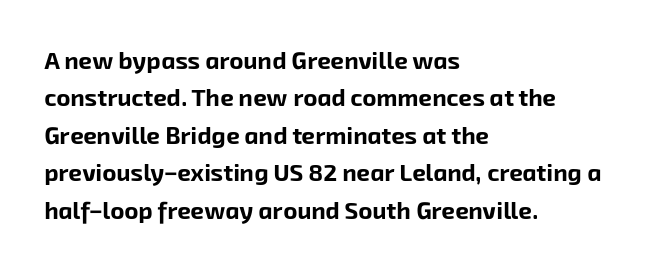
The image shows 24 px bold type; set left-aligned, normal line spacing (1.56x), normal letter spacing, not underlined.
